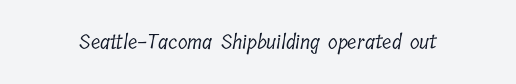
The image shows 20 px text type; set normal letter spacing, not underlined.
